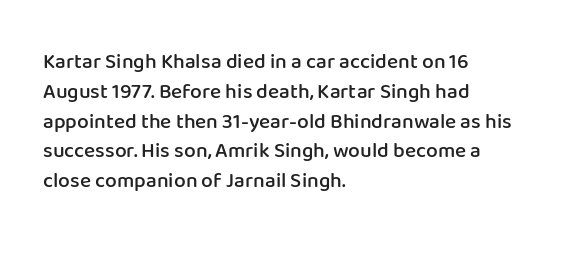
Every row of glyphs begins at an identical x-position on the left. Underlining? Definitely not there. What's the leading like? Ordinary, nothing unusual. The tracking reads as untouched default to a designer's eye. A fair bit of extra ink — the face is semibold, not bold.
